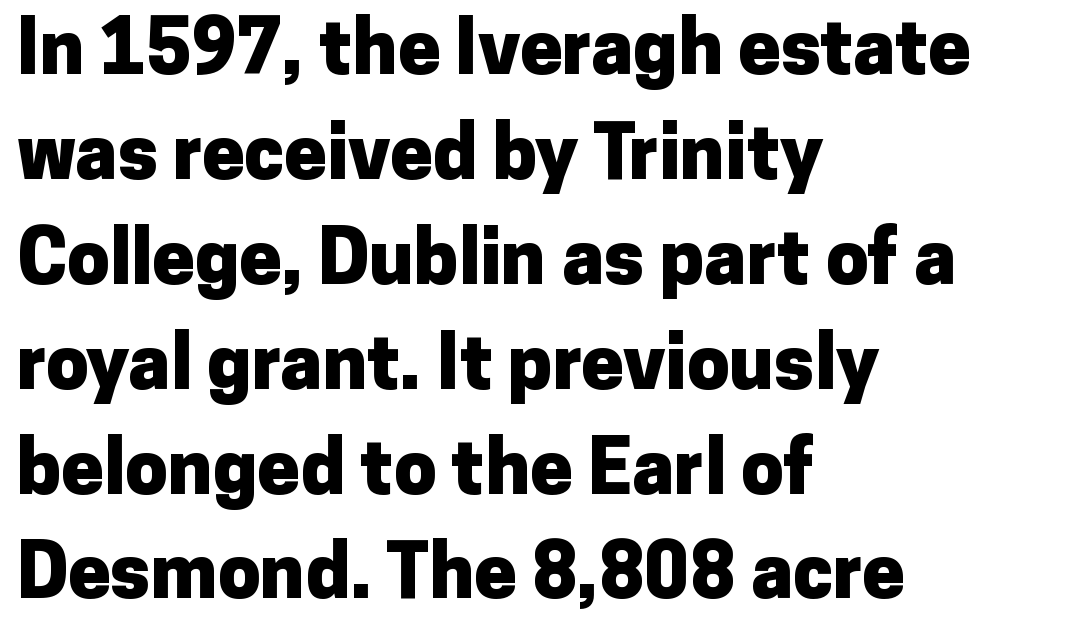
The image shows 76 px heavy sans-serif type, upright; set left-aligned, normal line spacing (1.38x), normal letter spacing, not underlined; low stroke contrast and a medium x-height.
